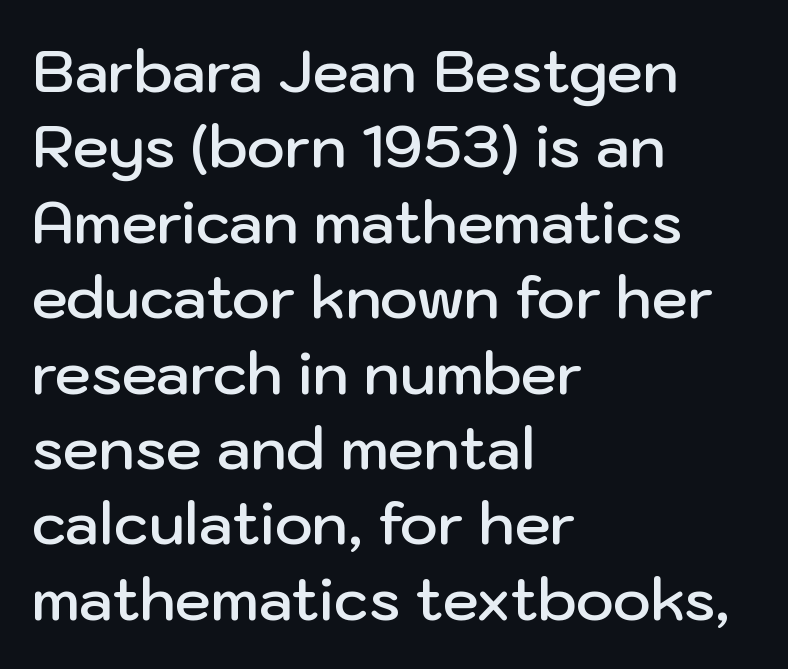
In terms of letterspacing, this is plain default setting. This sample has the flowing, uneven cadence of proportional lettering. The paragraph shown leans on its left margin. Typographic density is moderately raised because the face is semibold. Beneath every word, the page is bare. What's the leading like? Ordinary, nothing unusual.
